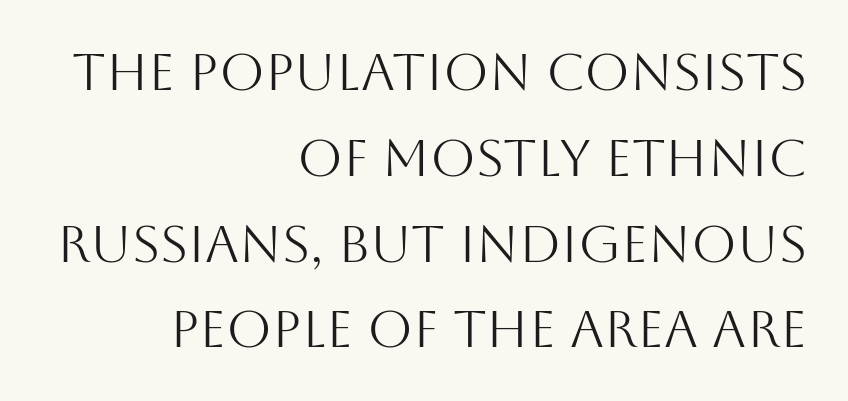
Character widths vary here, with narrow letters taking less room than wide ones. The zone under the glyphs is completely vacant. Horizontally, the lines are justified to the trailing edge only. Does the lettering tilt? It doesn't — this is upright.
